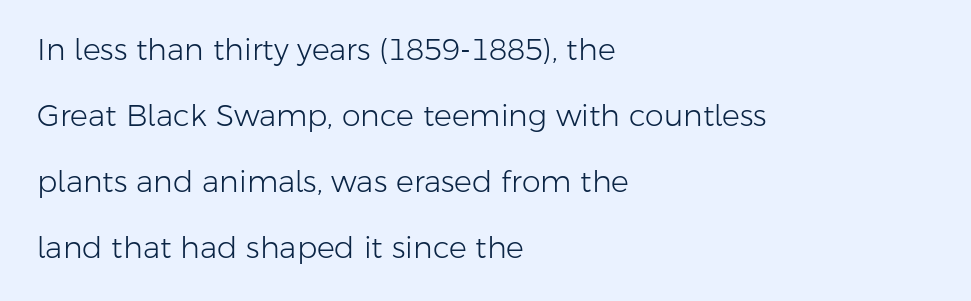
{"serif": "no", "italic": "no", "bold": "no", "weight": "light", "width": "normal", "stroke_contrast": "low", "x_height": "medium", "monospaced": "no", "underline": "no", "align": "left", "line_spacing": "loose", "line_spacing_ratio": 2.2, "letter_spacing": "normal", "letter_spacing_em": 0.0, "glyph_px": 30}
